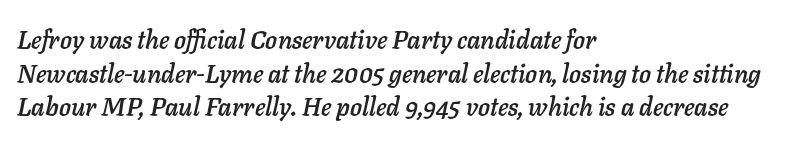
{"italic": "yes", "lean": "right", "slant_degrees": 11, "underline": "no", "align": "left", "line_spacing": "normal", "line_spacing_ratio": 1.35, "letter_spacing": "normal", "letter_spacing_em": 0.0, "glyph_px": 25}
